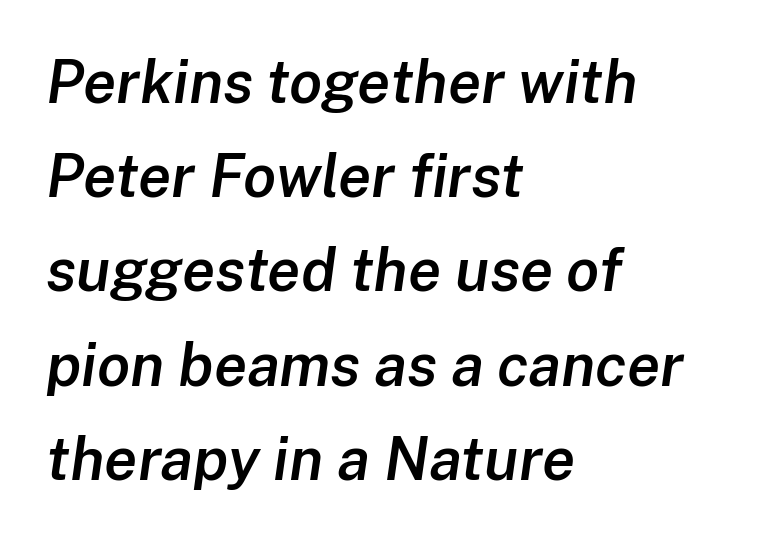
{"italic": "yes", "lean": "right", "slant_degrees": 8, "bold": "semi", "weight": "semibold", "width": "normal", "stroke_contrast": "low", "x_height": "medium", "monospaced": "no", "underline": "no", "align": "left", "line_spacing": "normal", "line_spacing_ratio": 1.57, "letter_spacing": "normal", "letter_spacing_em": 0.0, "glyph_px": 60}
